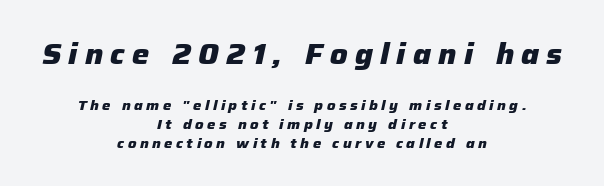
Strokes here are thick enough to call this a true bold. The earlier block is typeset at a bigger size than the later block. Each row of text sits above clean, open space. A normal amount of white space separates one row of letters from the next. Would a proofreader flag this as italicized? Yes. Is this a fixed-width face? No — the glyphs have proportional, varying widths.
